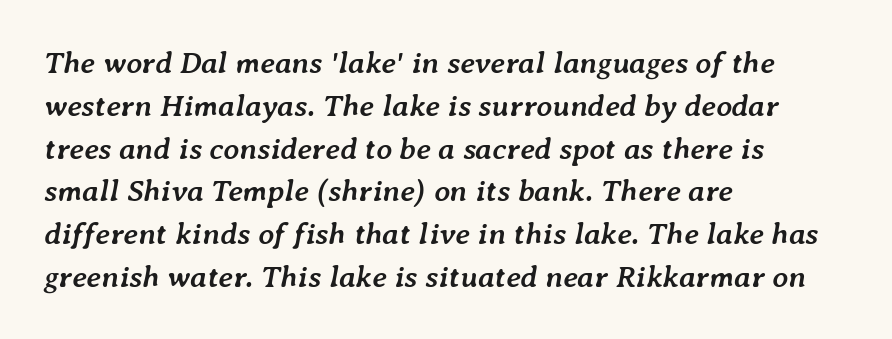
{"italic": "yes", "lean": "right", "slant_degrees": 7, "bold": "yes", "weight": "semibold", "width": "normal", "stroke_contrast": "low", "x_height": "medium", "monospaced": "no", "underline": "no", "align": "left", "line_spacing": "normal", "line_spacing_ratio": 1.38, "letter_spacing": "normal", "letter_spacing_em": 0.0, "glyph_px": 31}
